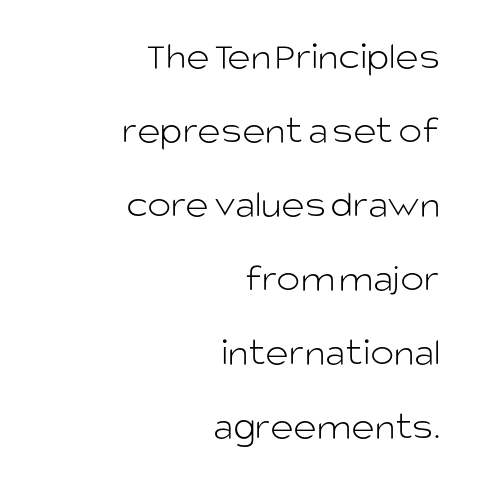
{"serif": "no", "italic": "no", "bold": "no", "weight": "light", "width": "normal", "stroke_contrast": "low", "x_height": "large", "monospaced": "no", "underline": "no", "align": "right", "line_spacing_ratio": 1.85, "letter_spacing": "normal", "letter_spacing_em": 0.0, "glyph_px": 40}
